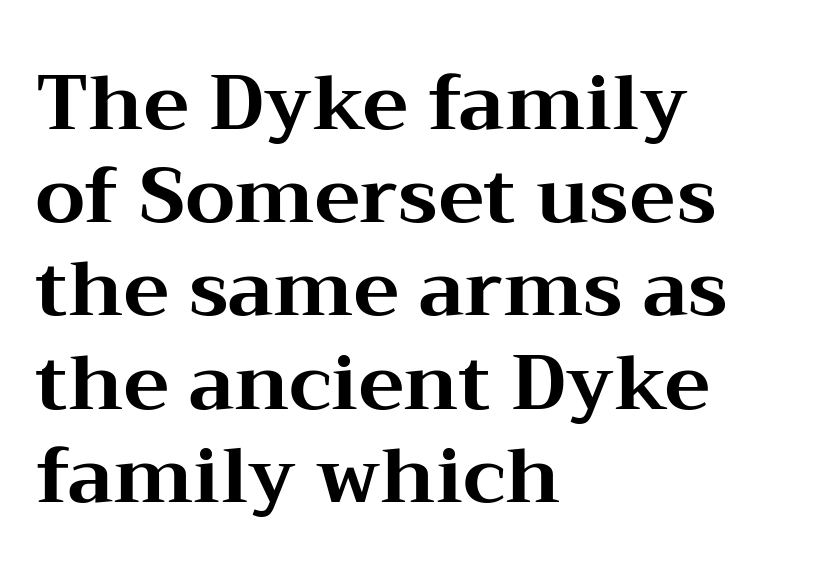
The image shows 77 px bold, wide serif type, upright; set left-aligned, line spacing 1.21x, normal letter spacing, not underlined; medium stroke contrast and a medium x-height.
